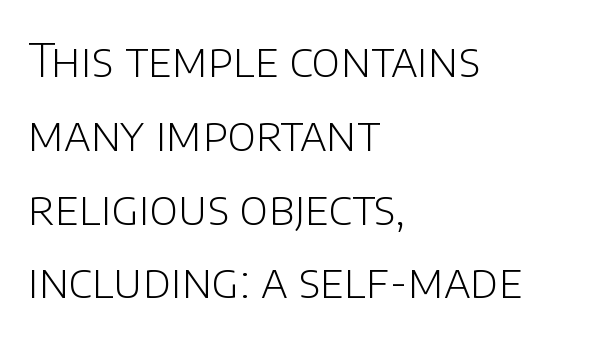
The image shows 47 px light sans-serif type, upright; set left-aligned, normal line spacing (1.57x), normal letter spacing, not underlined; low stroke contrast and a large x-height.
